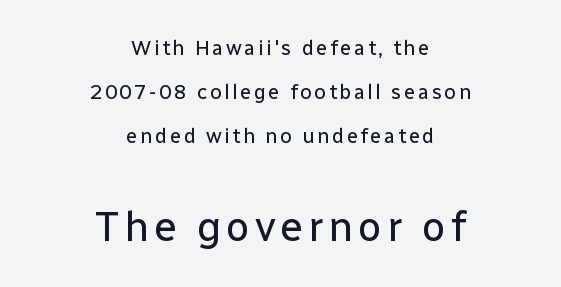
Size hierarchy here favors the trailing block over the leading one. Look at the bottom of the vertical strokes: they stop flat, with no serifs. Typeset on center — no edge is straight. These lines were composed using upright roman letters. Honestly, there is no underline to notice here at all.
